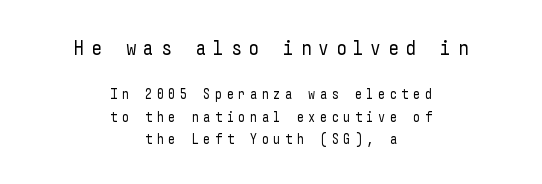
The image shows 21 px text type, upright; set centered, normal line spacing (1.6x), unusually wide letter spacing (+0.32 em), not underlined; the first (top) block is 1.5x larger.
